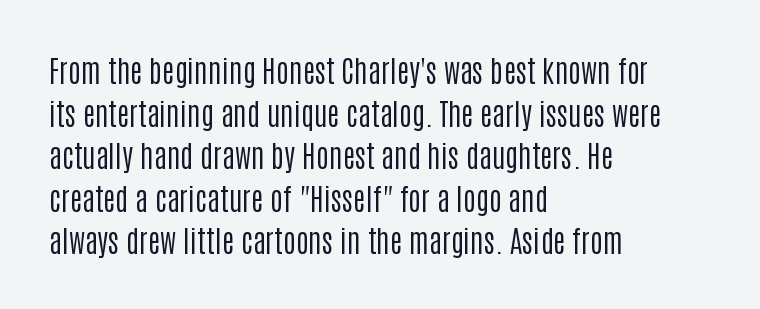
{"serif": "no", "italic": "no", "bold": "no", "weight": "regular", "width": "condensed", "stroke_contrast": "low", "x_height": "large", "monospaced": "no", "underline": "no", "align": "left", "line_spacing": "normal", "line_spacing_ratio": 1.42, "letter_spacing": "normal", "letter_spacing_em": 0.0, "glyph_px": 30}
